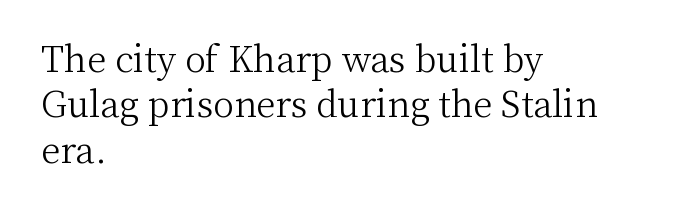
Q: Is the text bold? A: No.
Q: Is the text italic (slanted)? A: No, it is upright.
Q: Is the typeface a serif or a sans-serif typeface? A: Serif.
Q: Is the text underlined? A: No.
Q: How is the paragraph aligned? A: Left-aligned.
Q: Is the spacing between letters normal or unusually wide? A: Normal.
Q: Is the spacing between lines tight, normal or loose? A: Normal.
Q: Width (condensed, normal, or wide)? A: Normal.
Q: Stroke contrast? A: Medium.
Q: x-height? A: Medium.
Q: Monospaced? A: No.
